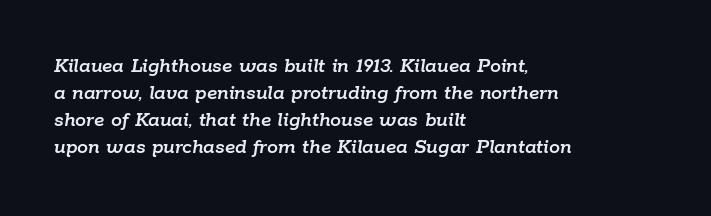
The image shows 22 px text type, italic (leaning right); set left-aligned, line spacing 1.23x, normal letter spacing, not underlined.
